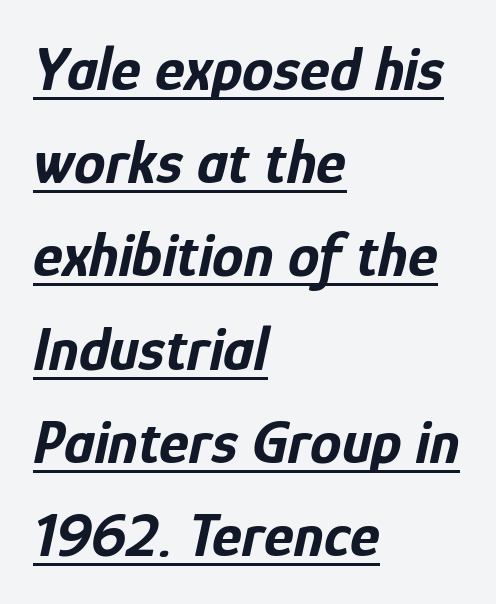
Q: Is the text bold? A: Yes.
Q: Is the text italic (slanted)? A: Yes, it leans right by about 12 degrees.
Q: Is the text underlined? A: Yes.
Q: How is the paragraph aligned? A: Left-aligned.
Q: Is the spacing between letters normal or unusually wide? A: Normal.
Q: Is the spacing between lines tight, normal or loose? A: Normal.
Q: Width (condensed, normal, or wide)? A: Condensed.
Q: Stroke contrast? A: Low.
Q: x-height? A: Medium.
Q: Monospaced? A: No.
